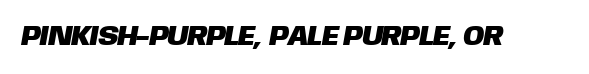
Q: Is the typeface a serif or a sans-serif typeface? A: Sans-serif.
Q: Is the text underlined? A: No.
Q: Is the spacing between letters normal or unusually wide? A: Normal.
Q: Width (condensed, normal, or wide)? A: Normal.
Q: Stroke contrast? A: Low.
Q: x-height? A: Large.
Q: Monospaced? A: No.
